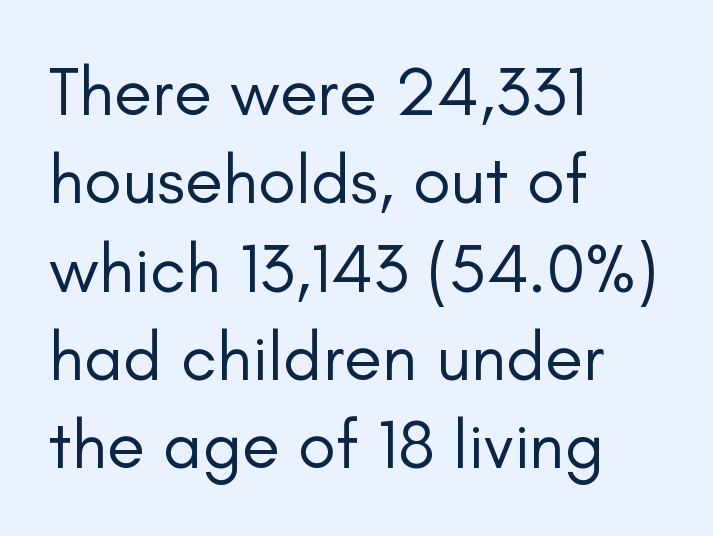
{"serif": "no", "italic": "no", "bold": "no", "weight": "regular", "width": "normal", "stroke_contrast": "low", "x_height": "small", "monospaced": "no", "underline": "no", "align": "left", "line_spacing": "normal", "line_spacing_ratio": 1.28, "letter_spacing": "normal", "letter_spacing_em": 0.0, "glyph_px": 69}
